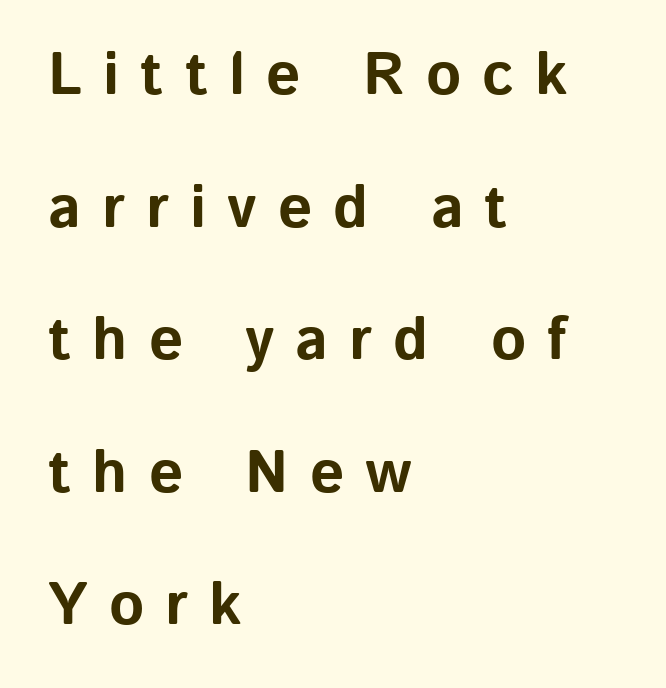
Q: Is the text bold? A: Yes.
Q: Is the text italic (slanted)? A: No, it is upright.
Q: Is the typeface a serif or a sans-serif typeface? A: Sans-serif.
Q: Is the text underlined? A: No.
Q: How is the paragraph aligned? A: Left-aligned.
Q: Is the spacing between letters normal or unusually wide? A: Unusually wide.
Q: Is the spacing between lines tight, normal or loose? A: Loose.
Q: Width (condensed, normal, or wide)? A: Normal.
Q: Stroke contrast? A: Low.
Q: x-height? A: Medium.
Q: Monospaced? A: No.
